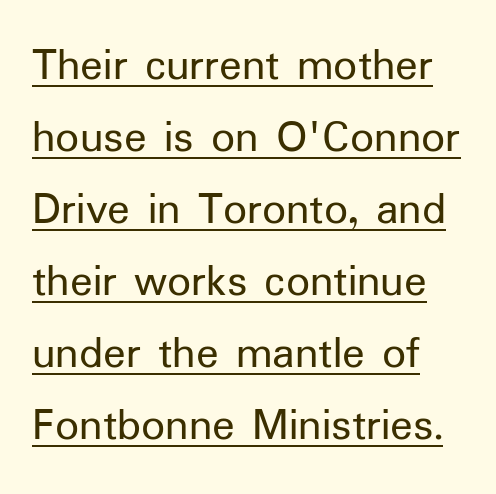
Q: Is the text bold? A: No.
Q: Is the text italic (slanted)? A: No, it is upright.
Q: Is the typeface a serif or a sans-serif typeface? A: Sans-serif.
Q: Is the text underlined? A: Yes.
Q: How is the paragraph aligned? A: Left-aligned.
Q: Is the spacing between letters normal or unusually wide? A: Normal.
Q: Is the spacing between lines tight, normal or loose? A: Normal.
Q: Width (condensed, normal, or wide)? A: Normal.
Q: Stroke contrast? A: Low.
Q: x-height? A: Medium.
Q: Monospaced? A: No.
